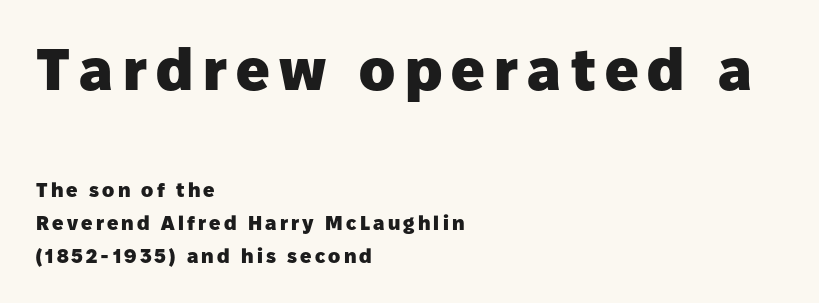
The image shows 59 px heavy sans-serif type, upright; set left-aligned, normal line spacing (1.63x), not underlined; the first (top) block is 2.95x larger; low stroke contrast and a medium x-height.
